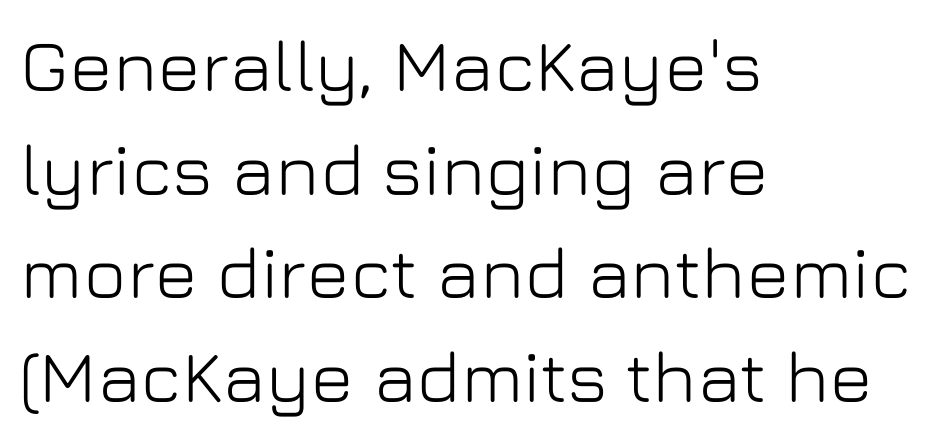
The image shows 73 px sans-serif type, upright; set left-aligned, normal line spacing (1.42x), normal letter spacing, not underlined; low stroke contrast and a medium x-height.
